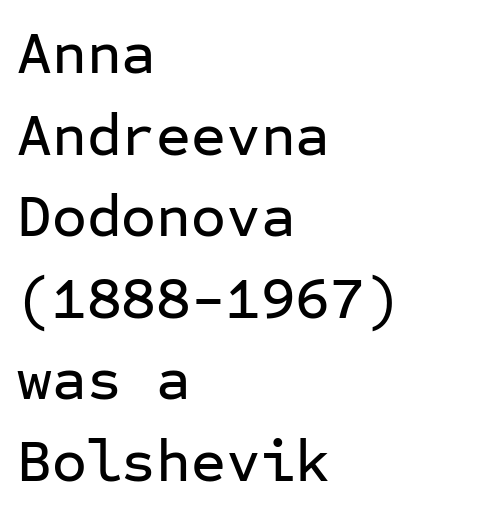
Leading matches the norm, producing a regular column. This sample uses plain, unmodified letter spacing. This is the regular roman posture of the typeface. Serif or sans? Sans — the stroke terminals are bare. A clean baseline with only descenders dipping below it.
